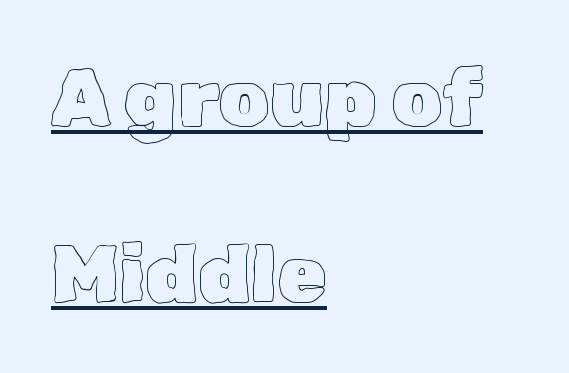
The rendered words wear a rule along their underside. Do the characters align in a grid? No, the font is proportional. A great deal of white space separates one row of letters from the next. Default kerning and tracking; the words read as compact shapes. The axis of the letterforms is exactly vertical. Does the copy run flush right? No — it runs flush left.
